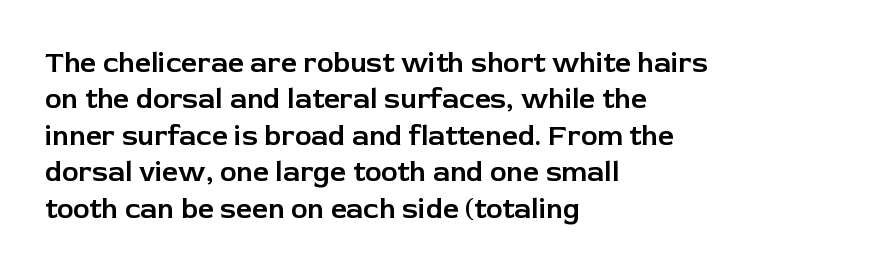
The image shows 28 px sans-serif type, upright; set left-aligned, normal line spacing (1.3x), normal letter spacing, not underlined; low stroke contrast and a medium x-height.
